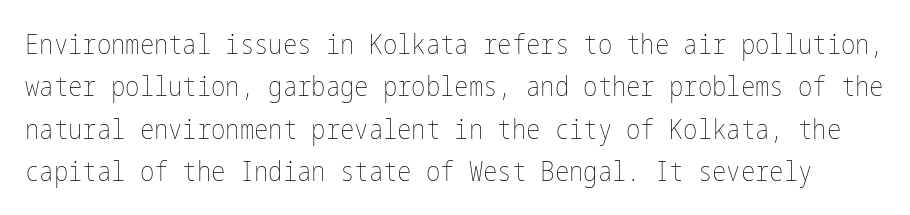
{"italic": "no", "bold": "no", "underline": "no", "line_spacing": "normal", "line_spacing_ratio": 1.57, "letter_spacing": "normal", "letter_spacing_em": 0.0, "glyph_px": 27}
